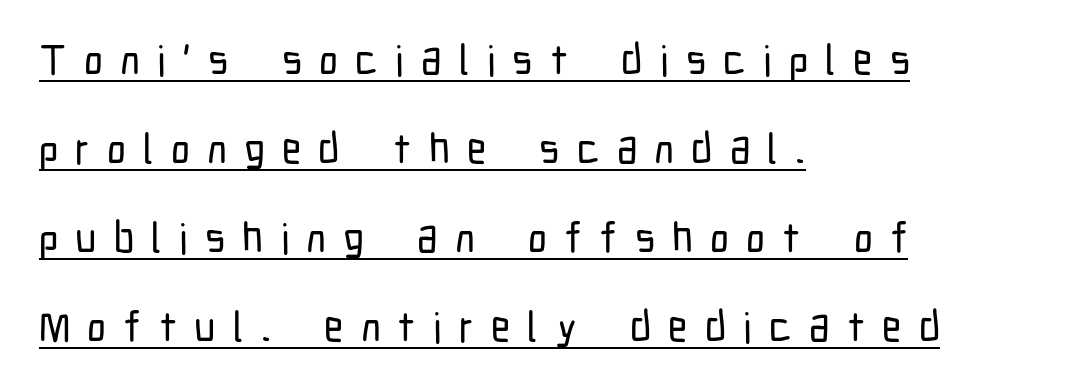
Q: Is the text italic (slanted)? A: No, it is upright.
Q: Is the typeface a serif or a sans-serif typeface? A: Sans-serif.
Q: Is the text underlined? A: Yes.
Q: How is the paragraph aligned? A: Left-aligned.
Q: Is the spacing between letters normal or unusually wide? A: Unusually wide.
Q: Is the spacing between lines tight, normal or loose? A: Loose.
Q: Width (condensed, normal, or wide)? A: Condensed.
Q: Stroke contrast? A: Low.
Q: x-height? A: Medium.
Q: Monospaced? A: No.
